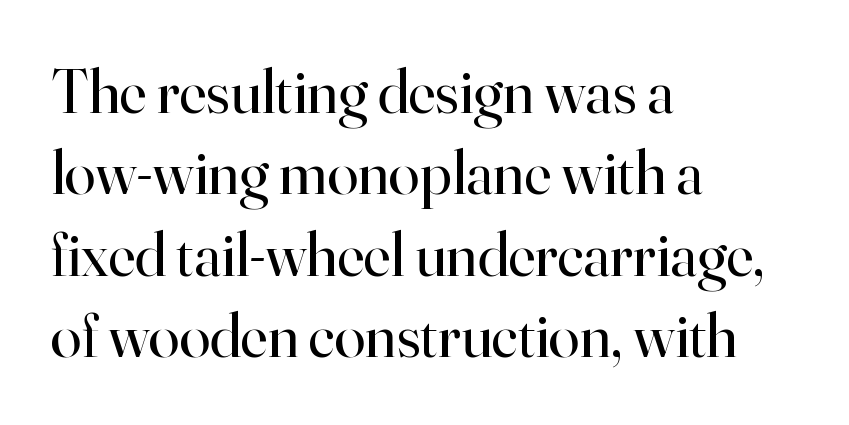
{"serif": "yes", "italic": "no", "bold": "no", "weight": "regular", "width": "normal", "stroke_contrast": "high", "x_height": "small", "monospaced": "no", "underline": "no", "align": "left", "line_spacing": "normal", "line_spacing_ratio": 1.29, "letter_spacing": "normal", "letter_spacing_em": 0.0, "glyph_px": 63}
